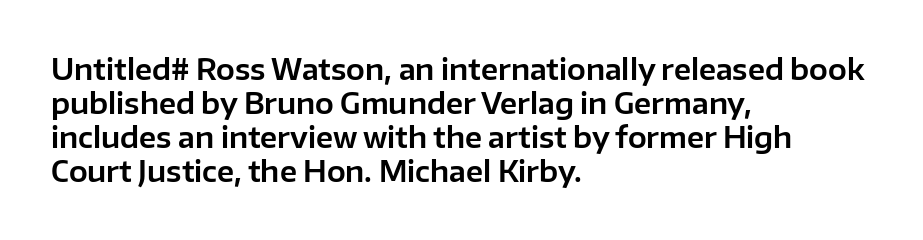
{"serif": "no", "italic": "no", "width": "normal", "stroke_contrast": "low", "x_height": "medium", "monospaced": "no", "underline": "no", "align": "left", "line_spacing_ratio": 1.21, "letter_spacing": "normal", "letter_spacing_em": 0.0, "glyph_px": 28}
